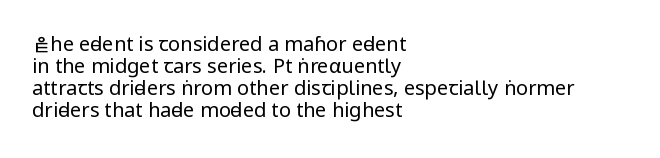
Q: Is the text bold? A: No.
Q: Is the text italic (slanted)? A: No, it is upright.
Q: Is the text underlined? A: No.
Q: How is the paragraph aligned? A: Left-aligned.
Q: Is the spacing between letters normal or unusually wide? A: Normal.
Q: Is the spacing between lines tight, normal or loose? A: Tight.
